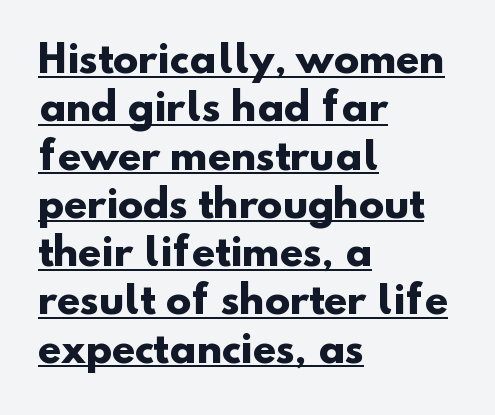
{"serif": "no", "bold": "yes", "weight": "heavy", "width": "normal", "stroke_contrast": "low", "x_height": "small", "monospaced": "no", "underline": "yes", "align": "left", "line_spacing": "normal", "line_spacing_ratio": 1.27, "letter_spacing": "normal", "letter_spacing_em": 0.0, "glyph_px": 38}
